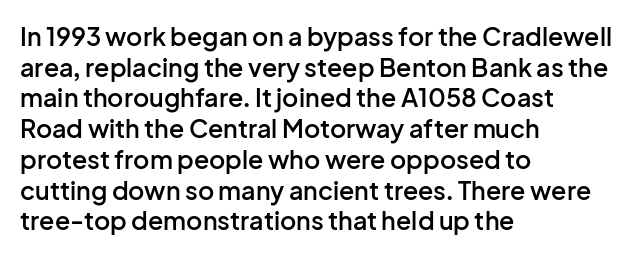
{"italic": "no", "bold": "semi", "underline": "no", "align": "left", "line_spacing_ratio": 1.23, "letter_spacing": "normal", "letter_spacing_em": 0.0, "glyph_px": 25}
